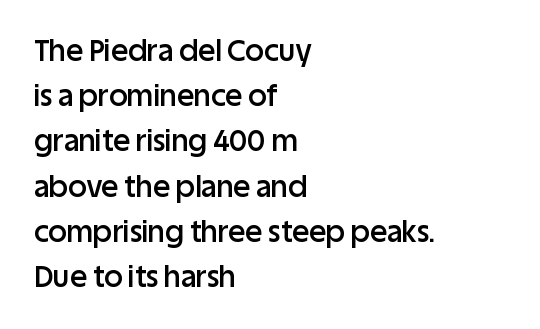
This rendering features lettering with no underline. No extra tracking has been applied to these lines. Posture: straight, roman, zero tilt. If you drew a ruler down the left edge, every line would touch it. The passage shown is typeset with a sans-serif family.
